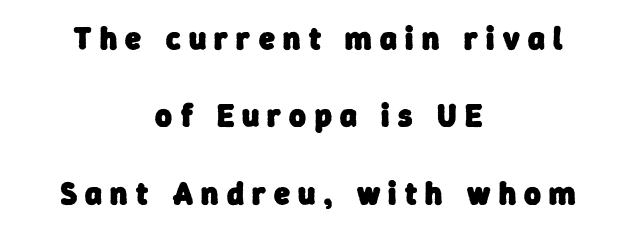
Is this a fixed-width face? No — the glyphs have proportional, varying widths. A clean baseline with only descenders dipping below it. The line-height multiplier appears high, well above default. What stands out about the letter spacing? Its width — letters are far apart. Typeset on center — no edge is straight.
